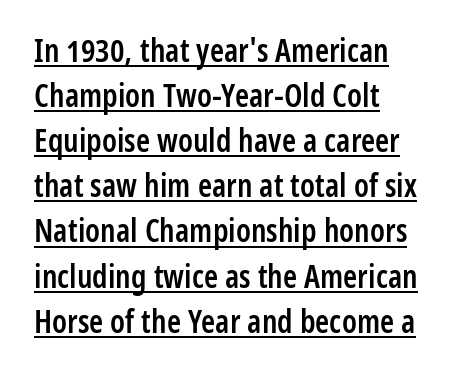
{"serif": "no", "italic": "no", "bold": "semi", "weight": "semibold", "width": "condensed", "stroke_contrast": "low", "x_height": "medium", "monospaced": "no", "underline": "yes", "align": "left", "line_spacing": "normal", "line_spacing_ratio": 1.41, "letter_spacing": "normal", "letter_spacing_em": 0.0, "glyph_px": 32}
